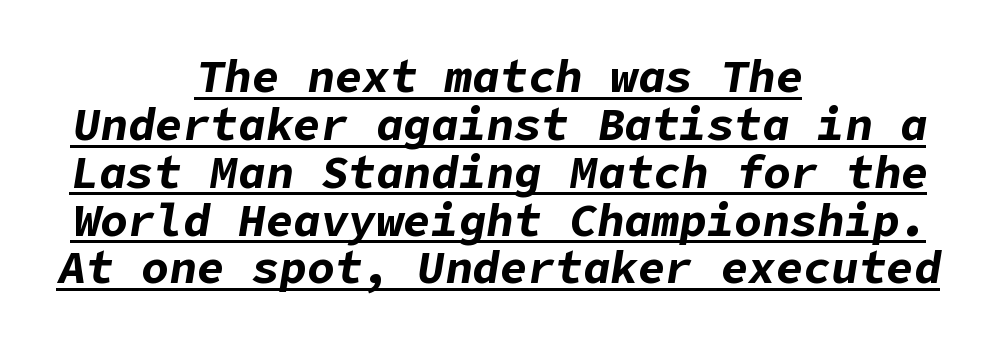
The image shows 46 px bold type, italic (leaning right); set centered, tight line spacing (1.04x), normal letter spacing, underlined; low stroke contrast and a medium x-height.
